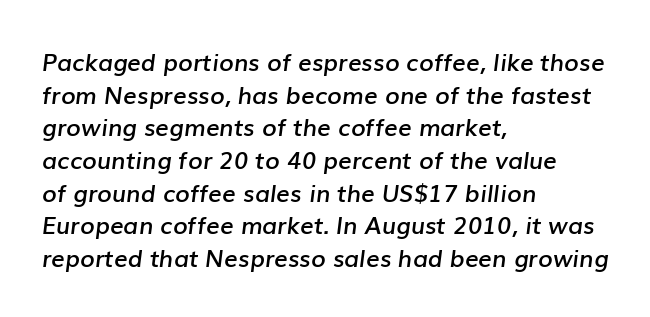
The image shows 24 px text type, italic (leaning right); set left-aligned, normal line spacing (1.36x), normal letter spacing, not underlined.
